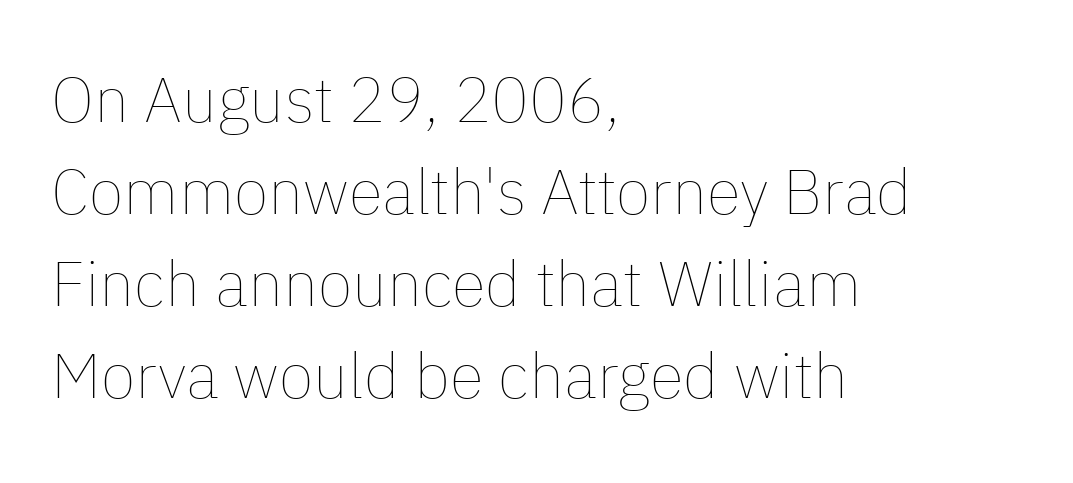
The image shows 63 px thin type, upright; set left-aligned, normal line spacing (1.46x), normal letter spacing, not underlined; low stroke contrast and a medium x-height.
